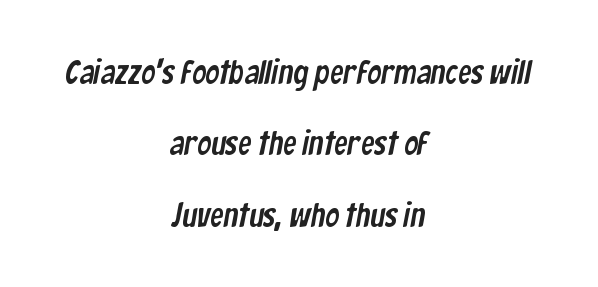
The image shows 34 px condensed sans-serif type; set centered, loose line spacing (2.1x), normal letter spacing, not underlined; low stroke contrast and a medium x-height.
